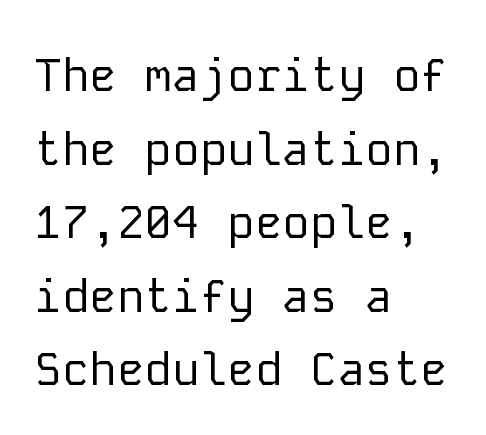
{"serif": "no", "italic": "no", "bold": "no", "weight": "regular", "width": "normal", "stroke_contrast": "low", "x_height": "medium", "monospaced": "yes", "underline": "no", "align": "left", "line_spacing": "normal", "line_spacing_ratio": 1.6, "letter_spacing": "normal", "letter_spacing_em": 0.0, "glyph_px": 46}
